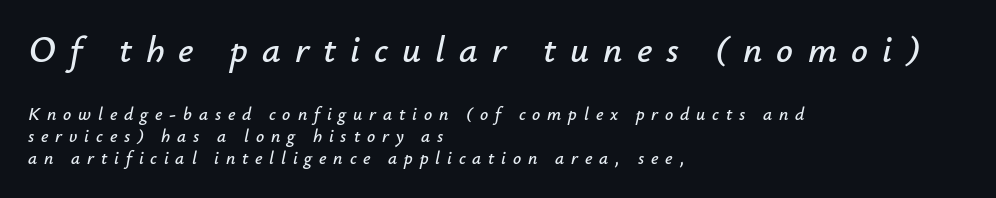
The image shows 37 px text type, italic (leaning right); set left-aligned, line spacing 1.22x, unusually wide letter spacing (+0.38 em), not underlined; the first (top) block is 2.06x larger; low stroke contrast and a small x-height.
